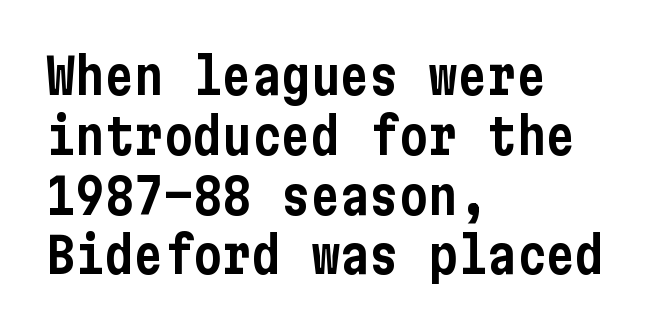
This rendering leaves character spacing at its baseline value. Letters rest on an invisible, unmarked baseline. Alignment: flush left. The axis of the letterforms is exactly vertical. What kind of face is this? One without serifs — a sans.
